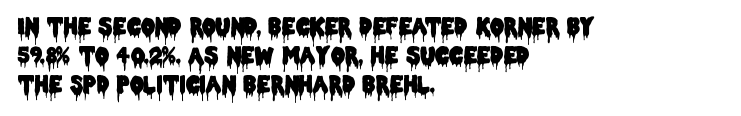
The image shows 22 px text type, upright; set left-aligned, normal line spacing (1.32x), normal letter spacing, not underlined.
